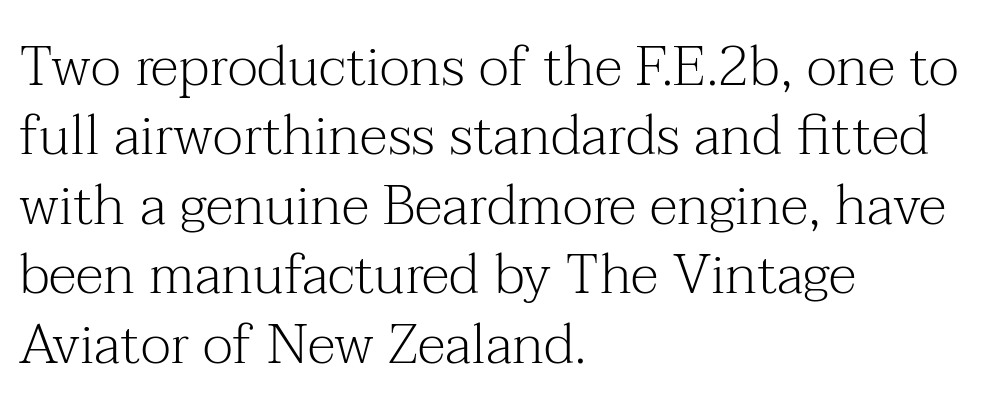
The image shows 56 px light serif type, upright; set left-aligned, line spacing 1.24x, normal letter spacing, not underlined; medium stroke contrast and a medium x-height.
